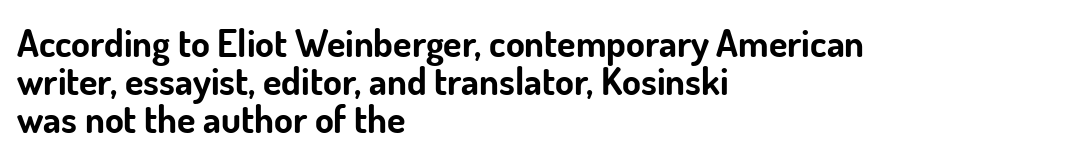
Type style note: lacks serifs. The passage shown stacks its lines with hardly any gap. Each letter keeps its own natural width here, so spacing adapts to shape. Line beginnings align vertically; line endings do not.
